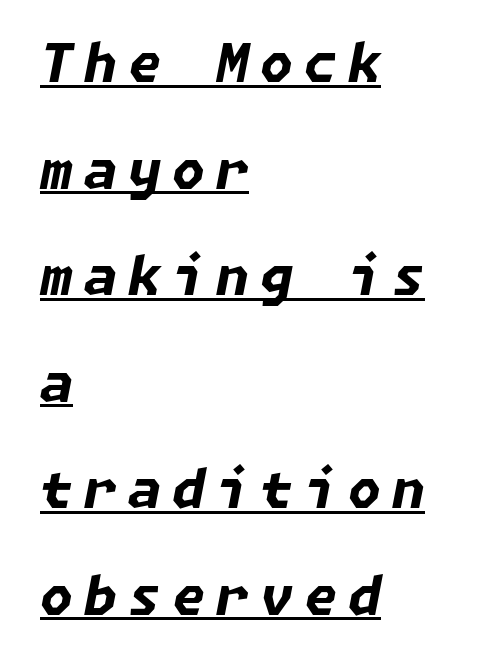
You can tell it's italic because the verticals aren't actually vertical. This sample trades compactness for vertical openness between lines. Emphasis is given by a line drawn under the lettering. The face used here is rendered with a markedly widened letterfit. Does the weight exceed regular? Yes, all the way to bold. One-word summary of the alignment: left.
